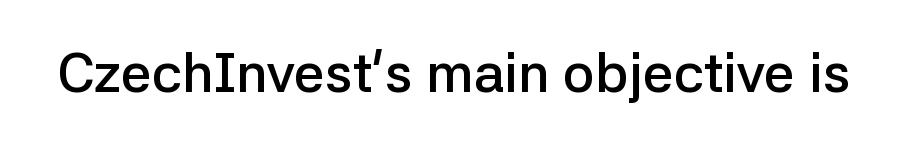
The image shows 55 px semibold sans-serif type, upright; set normal letter spacing, not underlined; low stroke contrast and a medium x-height.
